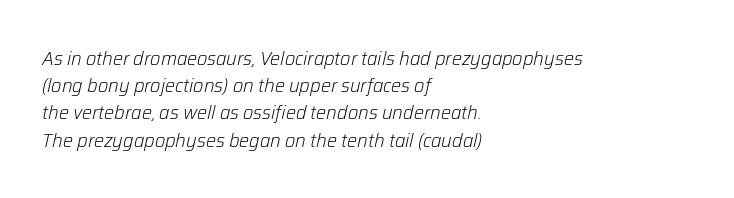
Q: Is the text bold? A: No.
Q: Is the text italic (slanted)? A: Yes, it leans right by about 12 degrees.
Q: Is the text underlined? A: No.
Q: How is the paragraph aligned? A: Left-aligned.
Q: Is the spacing between letters normal or unusually wide? A: Normal.
Q: Is the spacing between lines tight, normal or loose? A: Normal.
